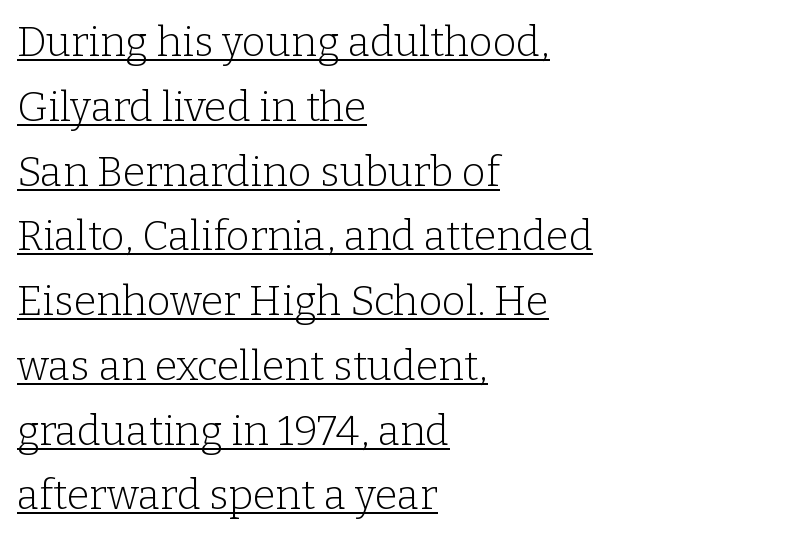
Students, observe: this is what conventionally led text looks like. Typographically, this falls in the serif category. Default kerning and tracking; the words read as compact shapes. No heavy texture on the line: the type isn't bold. Quick note: not italic, upright. Alignment: flush left.
